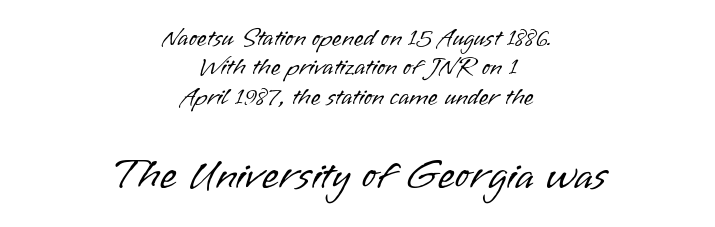
A sans-serif font was chosen for this passage. The face used here is proportionally spaced, like ordinary book or web type. Reading down the block, each line starts at a different indent, mirrored at its end.
